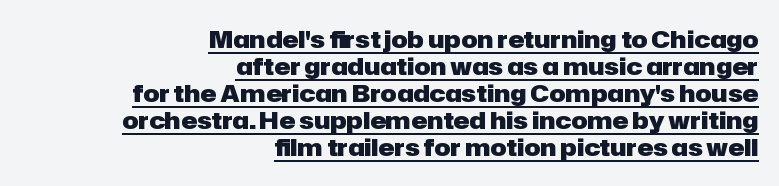
The horizontal fit of the characters is conventional and even. As a designer I'd log this as weight 700, bold. The glyphs are accompanied by a horizontal stroke just below them. Baseline-to-baseline distance is barely more than the letter height. These lines are set flush right with a ragged left edge.
